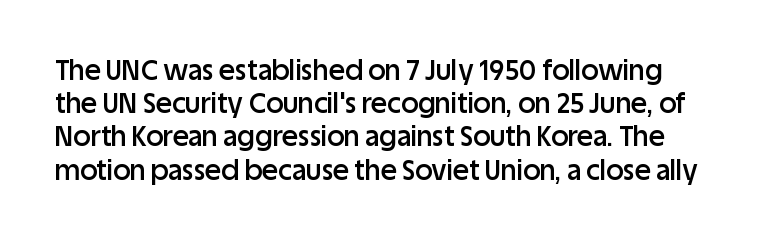
The image shows 27 px text type, upright; set line spacing 1.23x, normal letter spacing, not underlined.
